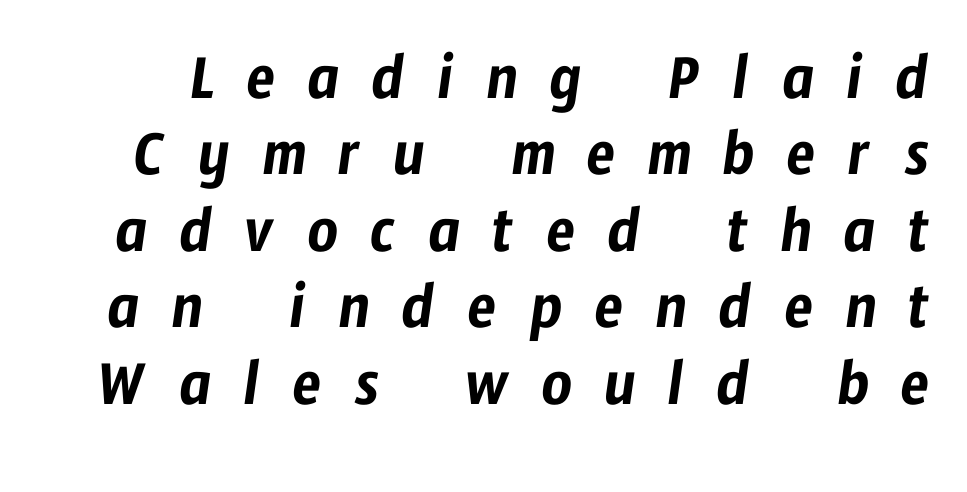
Think of a printed novel: that variable character pitch is what you see here. Tracking here is generous; glyphs stand well apart from one another. The lines are packed closely together with very little leading. In terms of letterform style, serifs are entirely absent. Descenders are the only things crossing below the line.
